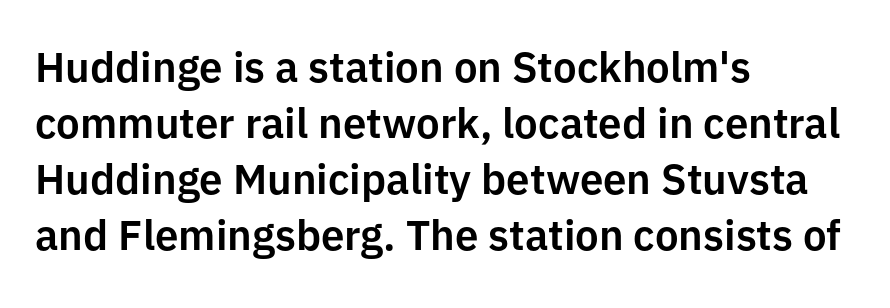
The image shows 42 px sans-serif type, upright; set left-aligned, normal line spacing (1.33x), normal letter spacing, not underlined; low stroke contrast and a medium x-height.
